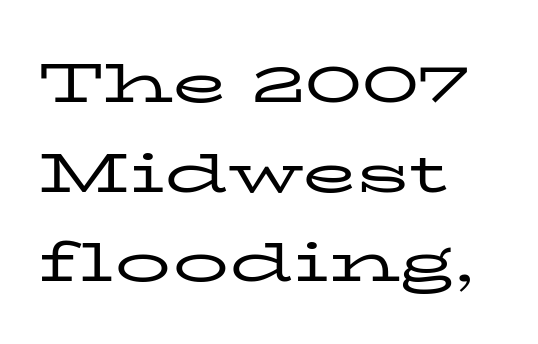
Each row of text sits above clean, open space. Here the designer chose a conventional face with non-uniform glyph widths. This is serif lettering, the kind often seen in printed books. Horizontally, the lines are justified to the leading edge only. Regular leading. Ascenders rise straight up at ninety degrees.
